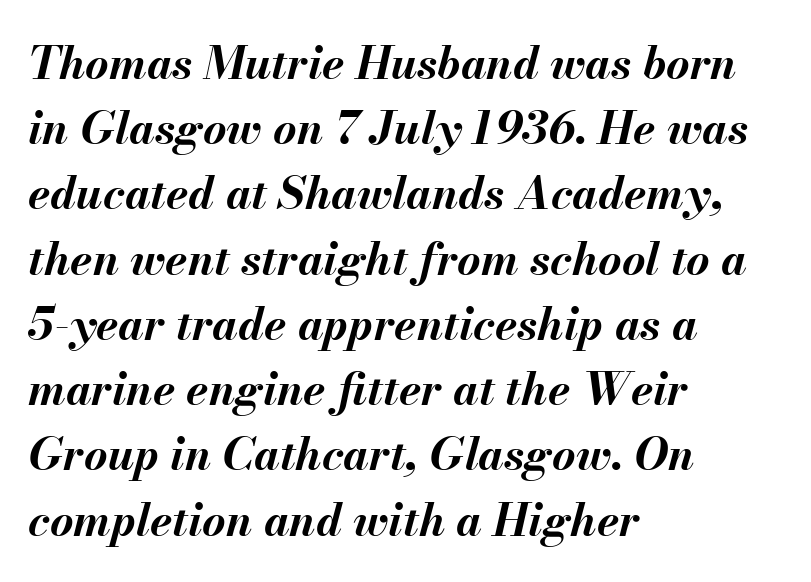
Alignment: flush left. Leading matches the norm, producing a regular column. The typography opts for an oblique posture over an upright one. Varying glyph widths throughout — classic text-font behaviour. Unmarked baselines from the first word to the last.
